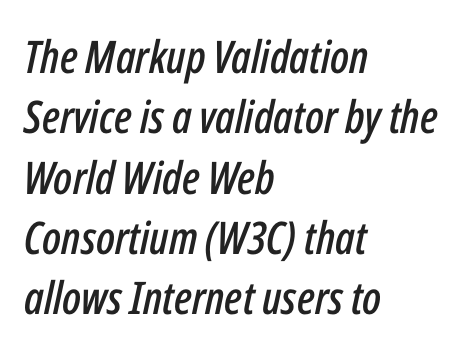
This sample is left-justified, so line endings fall wherever the words run out. The space beneath each line is pristine and unruled. If you drew a line through each stem, it would be angled. The letterforms sit shoulder to shoulder at normal distance. Do the characters align in a grid? No, the font is proportional. Regular leading.
